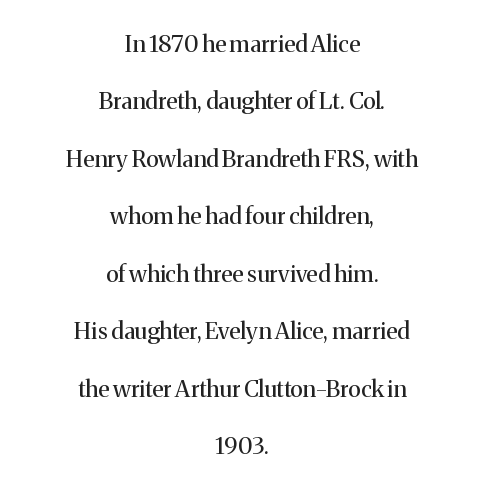
Bare-footed words on every line. The type sits square on the baseline with zero lean. The face used here is rendered with its standard letterfit. Baseline-to-baseline distance is far greater than the letter height. On a weight scale, this lands at 450 or below. Reading down the block, each line starts at a different indent, mirrored at its end.
